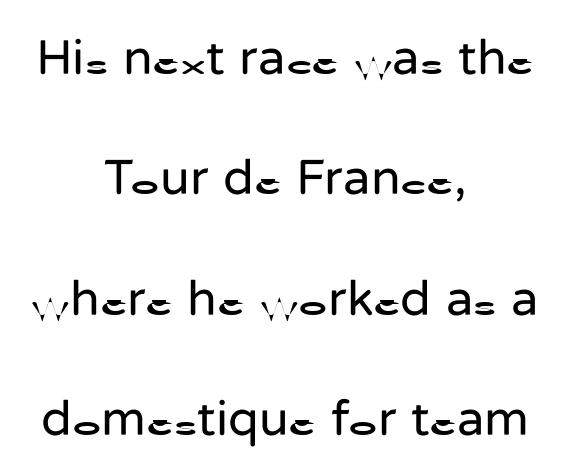
The image shows 50 px regular-weight sans-serif type, upright; set centered, loose line spacing (2.41x), normal letter spacing, not underlined; low stroke contrast and a medium x-height.
